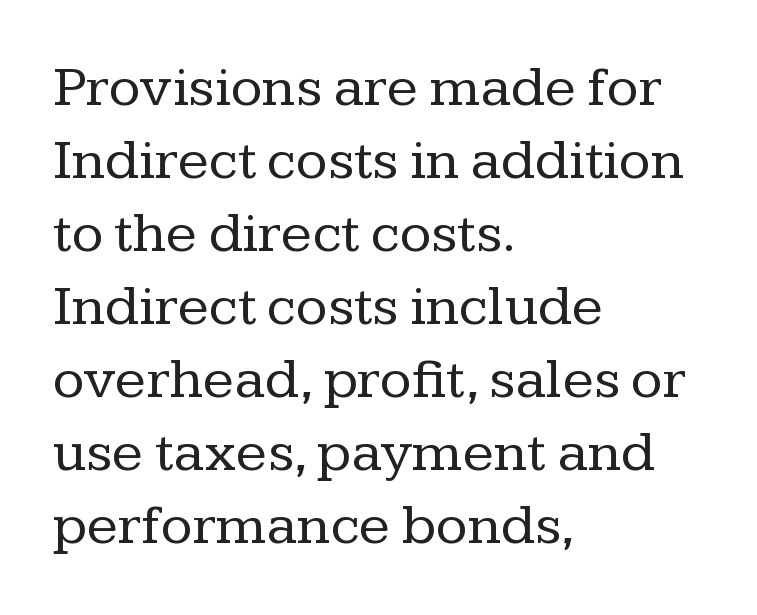
Q: Is the text bold? A: No.
Q: Is the text italic (slanted)? A: No, it is upright.
Q: Is the typeface a serif or a sans-serif typeface? A: Serif.
Q: Is the text underlined? A: No.
Q: How is the paragraph aligned? A: Left-aligned.
Q: Is the spacing between letters normal or unusually wide? A: Normal.
Q: Is the spacing between lines tight, normal or loose? A: Normal.
Q: Width (condensed, normal, or wide)? A: Normal.
Q: Stroke contrast? A: Low.
Q: x-height? A: Medium.
Q: Monospaced? A: No.
